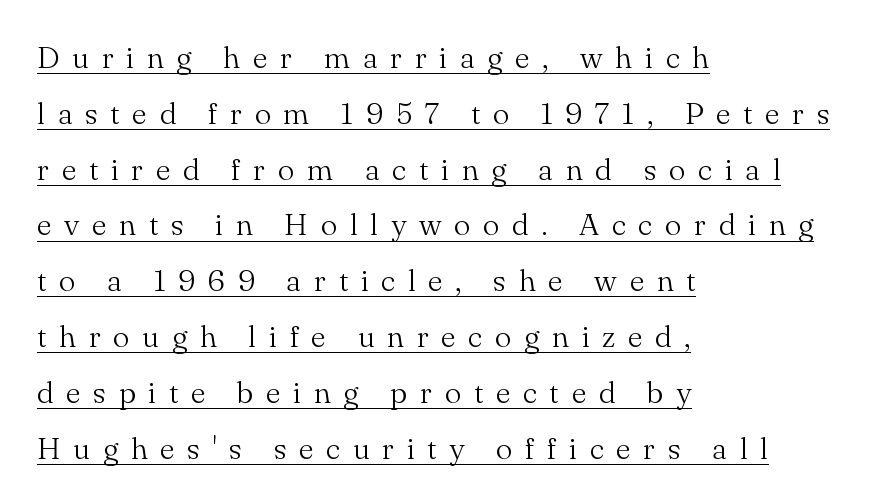
The image shows 31 px light serif type, upright; set left-aligned, line spacing 1.8x, unusually wide letter spacing (+0.41 em), underlined; medium stroke contrast and a small x-height.
